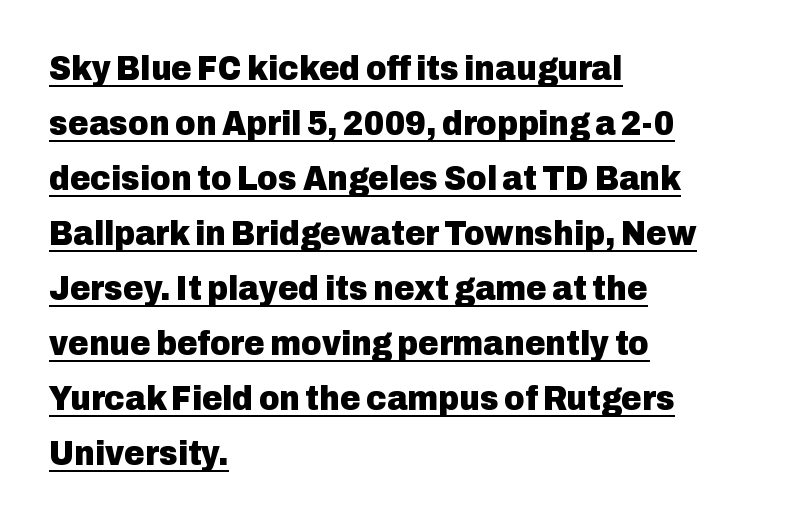
Q: Is the text bold? A: Yes.
Q: Is the text italic (slanted)? A: No, it is upright.
Q: Is the typeface a serif or a sans-serif typeface? A: Sans-serif.
Q: Is the text underlined? A: Yes.
Q: How is the paragraph aligned? A: Left-aligned.
Q: Is the spacing between letters normal or unusually wide? A: Normal.
Q: Is the spacing between lines tight, normal or loose? A: Normal.
Q: Width (condensed, normal, or wide)? A: Normal.
Q: Stroke contrast? A: Low.
Q: x-height? A: Medium.
Q: Monospaced? A: No.
